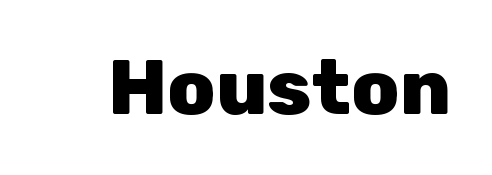
A sans-serif font was chosen for this passage. This rendering leaves character spacing at its baseline value. The lettering stays uniformly vertical, giving the passage a roman look. Is this a fixed-width face? No — the glyphs have proportional, varying widths. Check under the words: just untouched page. Summary of weight: heavy, a full bold.
